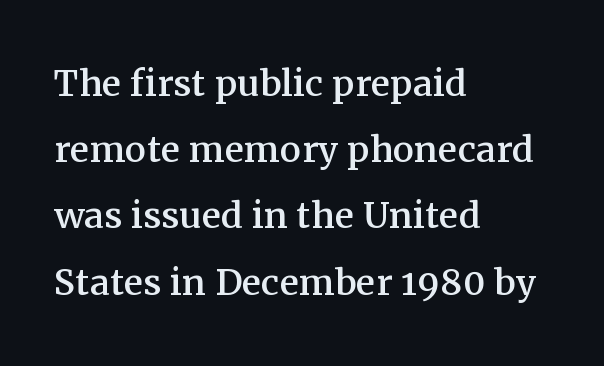
One-word summary of the alignment: left. You can tell from the footed stems that serif type was used. Nobody touched the tracking dial on this one. Students, observe: this is what conventionally led text looks like. The glyphs are unaccompanied by any horizontal stroke below them. The face used here is proportionally spaced, like ordinary book or web type.
